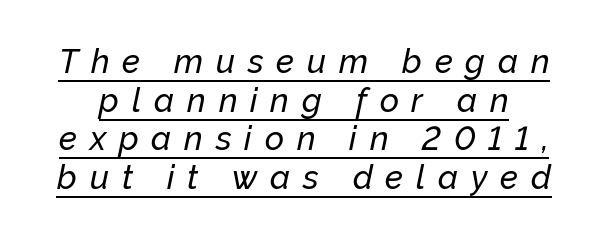
The font's italic variant was chosen for this text. Characters follow at a spacing far wider than the type designer built in. The lettering is marked with a stroke running underneath it. Note the varied advance widths — an 'i' is clearly narrower than an 'm'.
